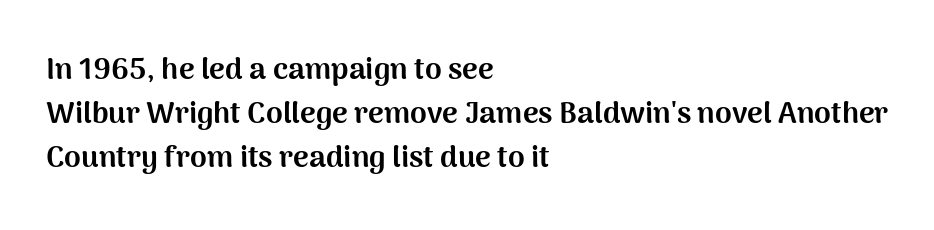
Q: Is the text bold? A: Yes.
Q: Is the text italic (slanted)? A: No, it is upright.
Q: Is the typeface a serif or a sans-serif typeface? A: Sans-serif.
Q: Is the text underlined? A: No.
Q: How is the paragraph aligned? A: Left-aligned.
Q: Is the spacing between letters normal or unusually wide? A: Normal.
Q: Is the spacing between lines tight, normal or loose? A: Normal.
Q: Width (condensed, normal, or wide)? A: Normal.
Q: Stroke contrast? A: Medium.
Q: x-height? A: Medium.
Q: Monospaced? A: No.
